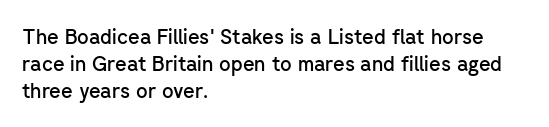
Normally led — the rows are evenly, conventionally spaced. The baseline area is clear. The passage shown is semibold, sitting just below true bold. Style check: upright.
